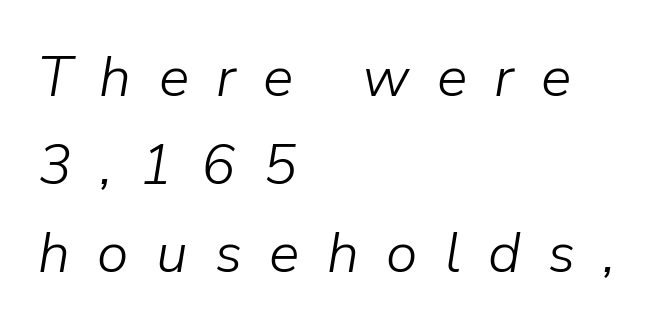
{"italic": "yes", "lean": "right", "slant_degrees": 9, "bold": "no", "weight": "light", "width": "normal", "stroke_contrast": "low", "x_height": "medium", "monospaced": "no", "underline": "no", "align": "left", "line_spacing": "normal", "line_spacing_ratio": 1.54, "letter_spacing": "wide", "letter_spacing_em": 0.48, "glyph_px": 57}
